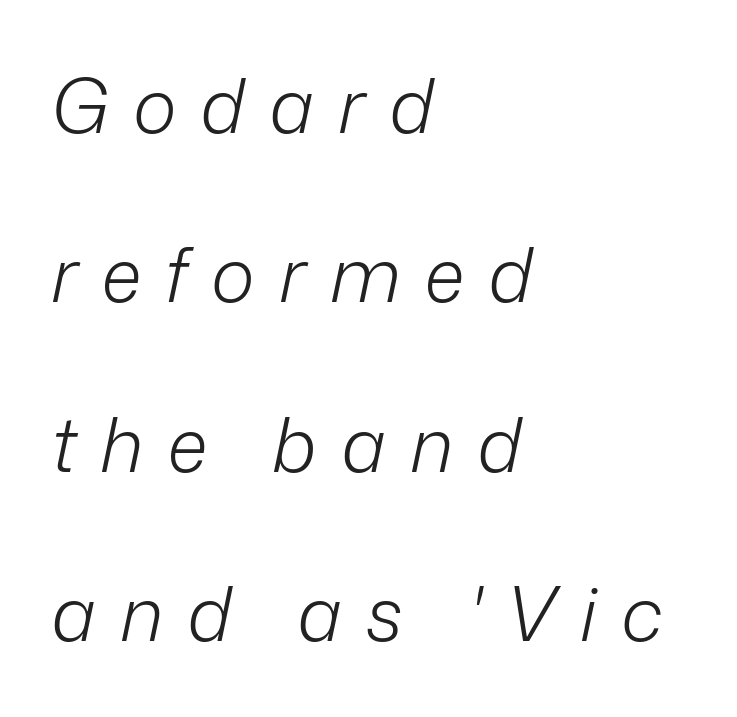
{"italic": "yes", "lean": "right", "slant_degrees": 12, "bold": "no", "weight": "light", "width": "normal", "stroke_contrast": "low", "x_height": "medium", "monospaced": "no", "underline": "no", "align": "left", "line_spacing": "loose", "line_spacing_ratio": 2.26, "letter_spacing": "wide", "letter_spacing_em": 0.32, "glyph_px": 75}
